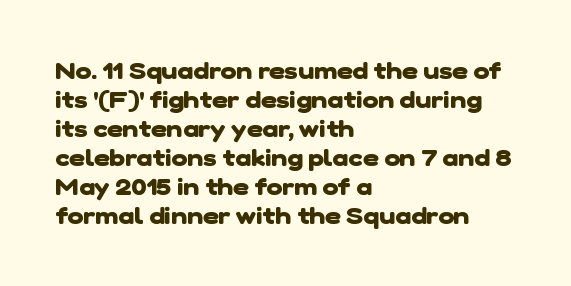
{"bold": "yes", "underline": "no", "align": "left", "line_spacing_ratio": 1.21, "letter_spacing": "normal", "letter_spacing_em": 0.0, "glyph_px": 24}
